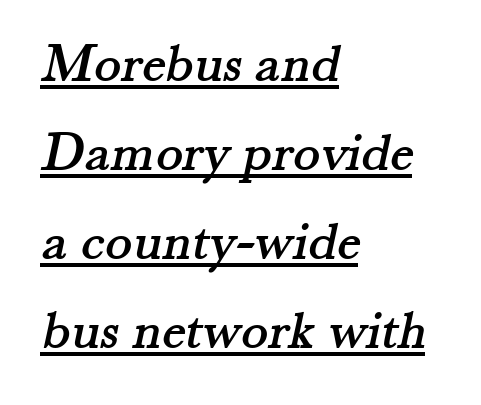
Glance below the letters and you will spot a drawn line. The passage shown is typeset with a serif family. Each letter keeps its own natural width here, so spacing adapts to shape. A typesetter would call this zero additional tracking. Vertically, the passage feels balanced, rows spaced as you'd expect. Visually the block forms a straight wall on the left and a jagged coastline on the right.
